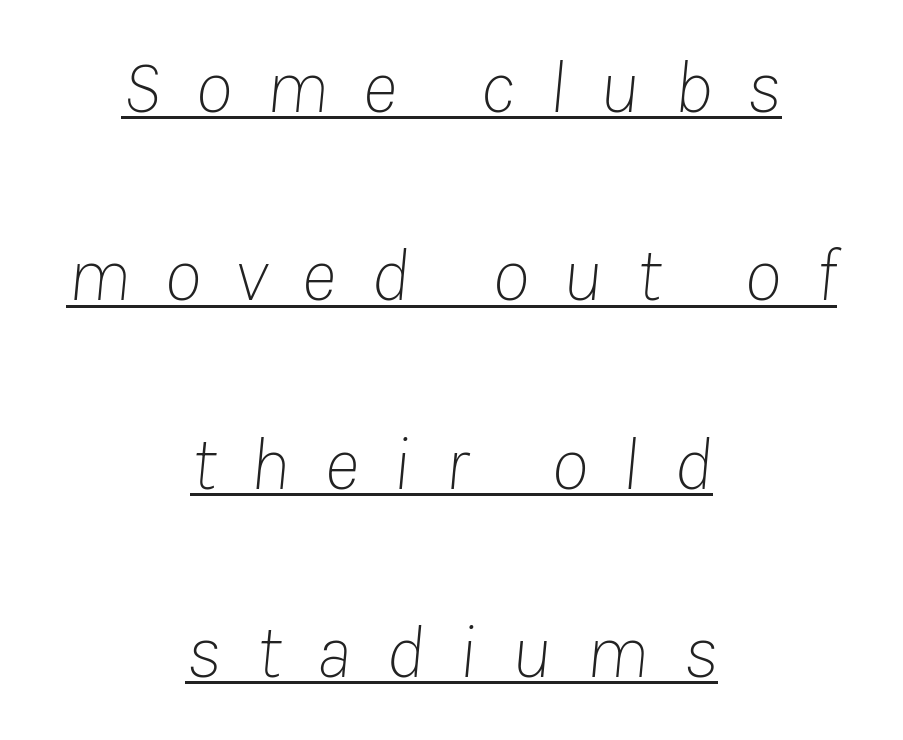
{"italic": "yes", "lean": "right", "slant_degrees": 8, "bold": "no", "weight": "thin", "width": "normal", "stroke_contrast": "low", "x_height": "medium", "monospaced": "no", "underline": "yes", "align": "center", "line_spacing": "loose", "line_spacing_ratio": 2.48, "letter_spacing": "wide", "letter_spacing_em": 0.45, "glyph_px": 76}
